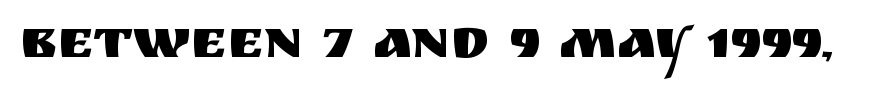
Letterform terminals end flat and unadorned throughout the passage. Underlining? Definitely not there. No italicization has been applied; the sample stays upright. You could call the tracking neutral — neither tight nor loose. Think of a printed novel: that variable character pitch is what you see here.
